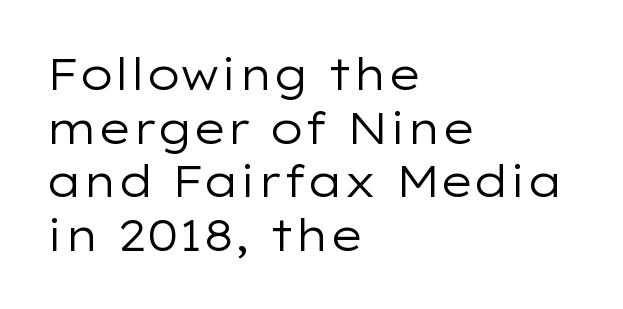
Q: Is the text bold? A: No.
Q: Is the text italic (slanted)? A: No, it is upright.
Q: Is the typeface a serif or a sans-serif typeface? A: Sans-serif.
Q: Is the text underlined? A: No.
Q: How is the paragraph aligned? A: Left-aligned.
Q: Is the spacing between letters normal or unusually wide? A: Normal.
Q: Width (condensed, normal, or wide)? A: Wide.
Q: Stroke contrast? A: Low.
Q: x-height? A: Medium.
Q: Monospaced? A: No.
